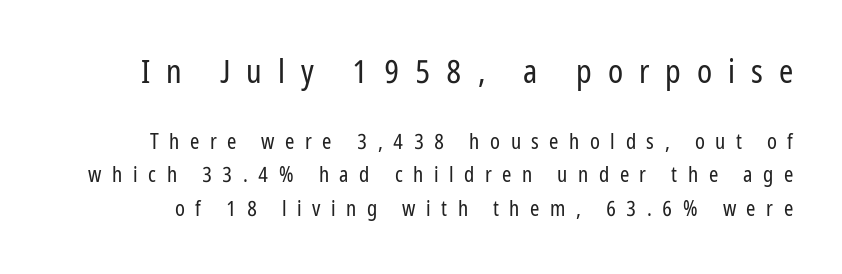
{"serif": "no", "italic": "no", "bold": "no", "weight": "regular", "width": "condensed", "stroke_contrast": "low", "x_height": "medium", "monospaced": "no", "underline": "no", "line_spacing": "normal", "line_spacing_ratio": 1.6, "letter_spacing": "wide", "letter_spacing_em": 0.5, "larger_block": "first", "size_ratio": 1.52, "glyph_px": 32}
